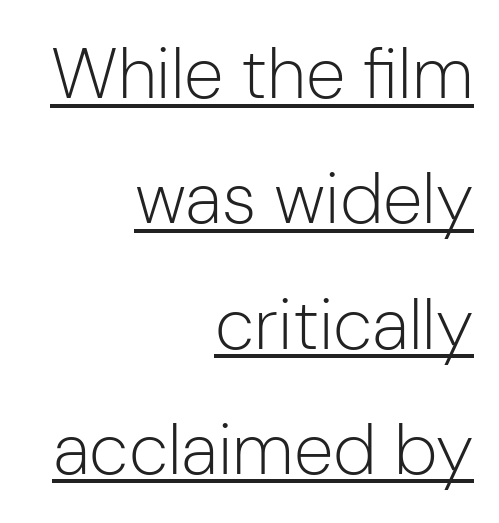
A flush-right, rag-left setting is used for this passage. The letters advance in unequal steps, a hallmark of proportional type. You can tell it's not italic because the verticals are truly vertical. The strokes carry an ordinary text weight at most. Examine the stroke ends and you'll find no serifs. A typesetter would call this zero additional tracking.
